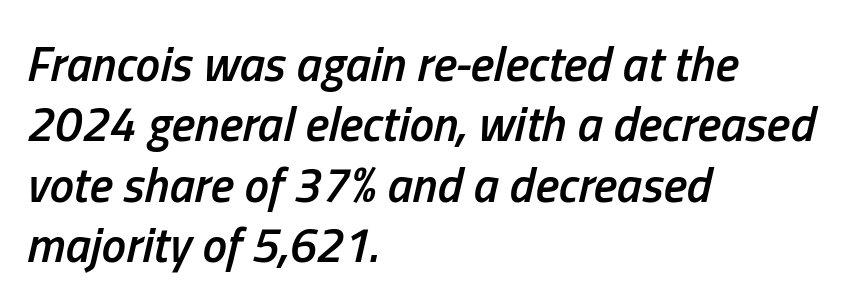
Q: Is the text bold? A: Semi-bold.
Q: Is the text italic (slanted)? A: Yes, it leans right by about 13 degrees.
Q: Is the text underlined? A: No.
Q: How is the paragraph aligned? A: Left-aligned.
Q: Is the spacing between letters normal or unusually wide? A: Normal.
Q: Width (condensed, normal, or wide)? A: Condensed.
Q: Stroke contrast? A: Low.
Q: x-height? A: Medium.
Q: Monospaced? A: No.
